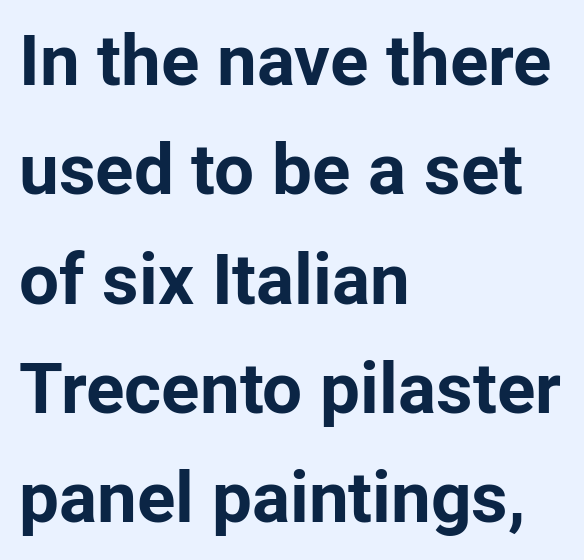
Glyph-to-glyph distance matches everyday printed text. Layout note: lines flush left. Typographically, this falls in the sans-serif category. The rows are spaced the way most documents space them. Each letter keeps its own natural width here, so spacing adapts to shape. Plenty of ink on the page — the face is bold.
